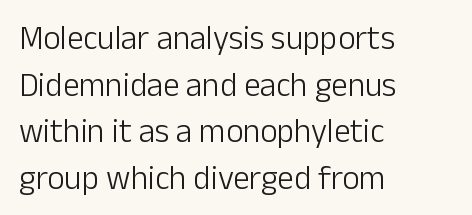
{"serif": "no", "italic": "no", "bold": "no", "weight": "light", "width": "normal", "stroke_contrast": "low", "x_height": "medium", "monospaced": "no", "underline": "no", "align": "left", "line_spacing": "normal", "line_spacing_ratio": 1.41, "letter_spacing": "normal", "letter_spacing_em": 0.0, "glyph_px": 33}
